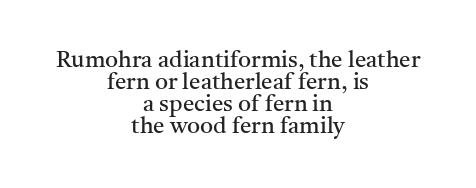
Q: Is the text bold? A: No.
Q: Is the text italic (slanted)? A: No, it is upright.
Q: Is the text underlined? A: No.
Q: How is the paragraph aligned? A: Centered.
Q: Is the spacing between letters normal or unusually wide? A: Normal.
Q: Is the spacing between lines tight, normal or loose? A: Tight.
